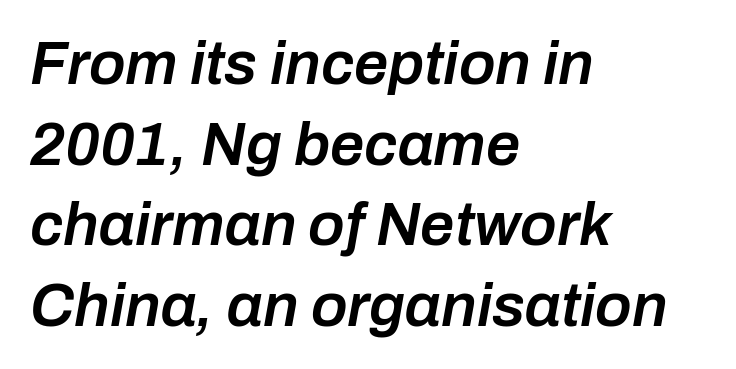
{"italic": "yes", "lean": "right", "slant_degrees": 10, "bold": "semi", "weight": "semibold", "width": "normal", "stroke_contrast": "low", "x_height": "medium", "monospaced": "no", "underline": "no", "align": "left", "line_spacing": "normal", "line_spacing_ratio": 1.32, "letter_spacing": "normal", "letter_spacing_em": 0.0, "glyph_px": 61}
